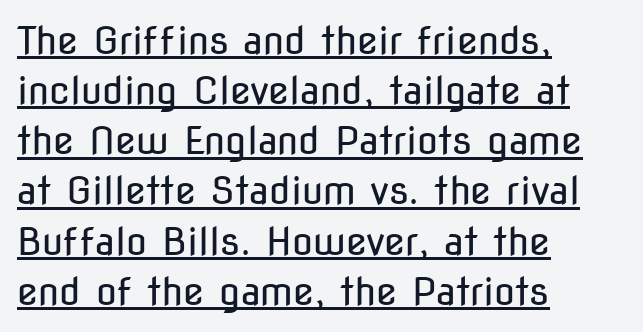
{"serif": "no", "italic": "no", "bold": "no", "weight": "regular", "width": "condensed", "stroke_contrast": "low", "x_height": "medium", "monospaced": "no", "underline": "yes", "align": "left", "line_spacing": "normal", "line_spacing_ratio": 1.32, "letter_spacing": "normal", "letter_spacing_em": 0.0, "glyph_px": 38}
